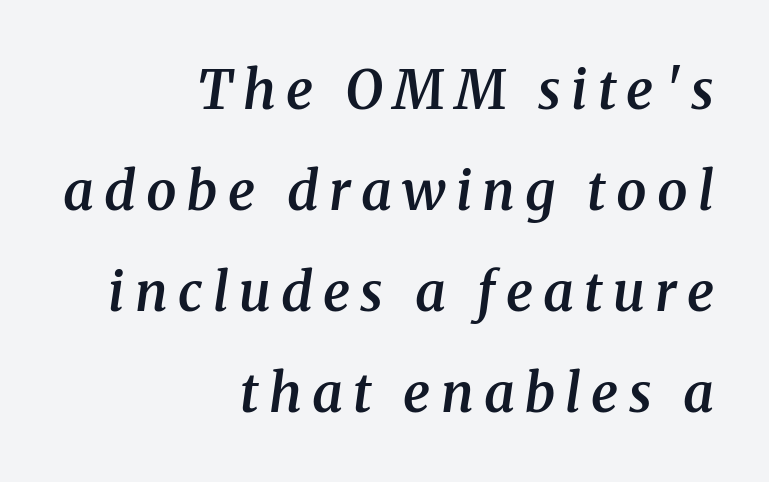
Q: Is the text bold? A: Semi-bold.
Q: Is the text italic (slanted)? A: Yes, it leans right by about 8 degrees.
Q: Is the typeface a serif or a sans-serif typeface? A: Serif.
Q: Is the text underlined? A: No.
Q: How is the paragraph aligned? A: Right-aligned.
Q: Width (condensed, normal, or wide)? A: Normal.
Q: Stroke contrast? A: Medium.
Q: x-height? A: Medium.
Q: Monospaced? A: No.
